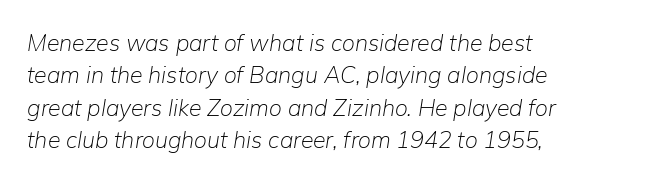
Q: Is the text bold? A: No.
Q: Is the text italic (slanted)? A: Yes, it leans right by about 9 degrees.
Q: Is the text underlined? A: No.
Q: How is the paragraph aligned? A: Left-aligned.
Q: Is the spacing between letters normal or unusually wide? A: Normal.
Q: Is the spacing between lines tight, normal or loose? A: Normal.
